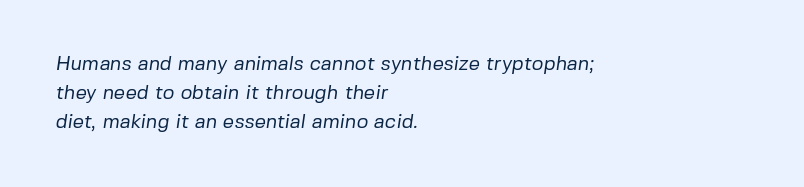
Q: Is the text bold? A: No.
Q: Is the text underlined? A: No.
Q: How is the paragraph aligned? A: Left-aligned.
Q: Is the spacing between letters normal or unusually wide? A: Normal.
Q: Is the spacing between lines tight, normal or loose? A: Normal.
